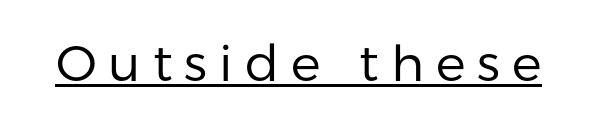
Q: Is the text bold? A: No.
Q: Is the text italic (slanted)? A: No, it is upright.
Q: Is the typeface a serif or a sans-serif typeface? A: Sans-serif.
Q: Is the text underlined? A: Yes.
Q: Is the spacing between letters normal or unusually wide? A: Unusually wide.
Q: Width (condensed, normal, or wide)? A: Normal.
Q: Stroke contrast? A: Low.
Q: x-height? A: Medium.
Q: Monospaced? A: No.
